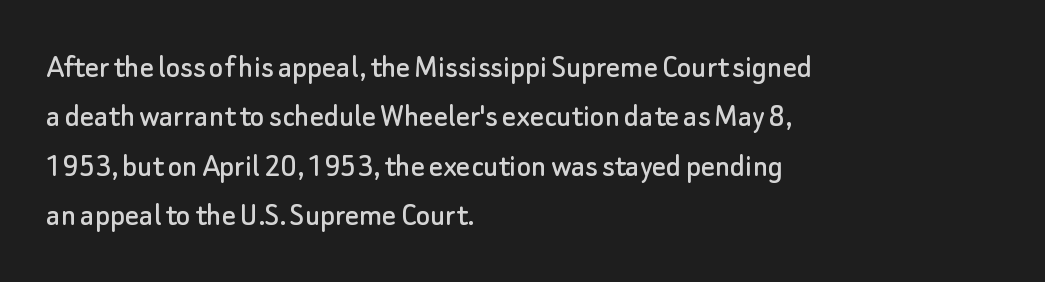
Unlike italic type, these characters show no tilt at all. Line beginnings align vertically; line endings do not. The line texture is even and compact thanks to regular tracking. The passage shown is typeset with a sans-serif family. Evenly set lines give the paragraph a standard silhouette.
